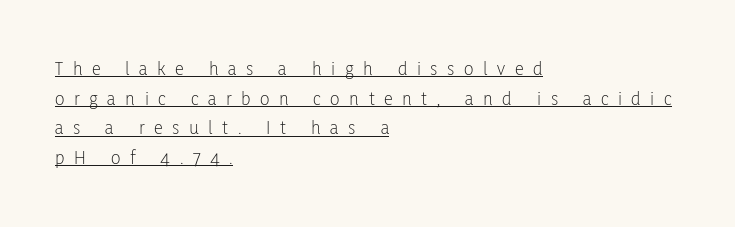
Q: Is the text bold? A: No.
Q: Is the text italic (slanted)? A: No, it is upright.
Q: Is the text underlined? A: Yes.
Q: How is the paragraph aligned? A: Left-aligned.
Q: Is the spacing between letters normal or unusually wide? A: Unusually wide.
Q: Is the spacing between lines tight, normal or loose? A: Normal.
